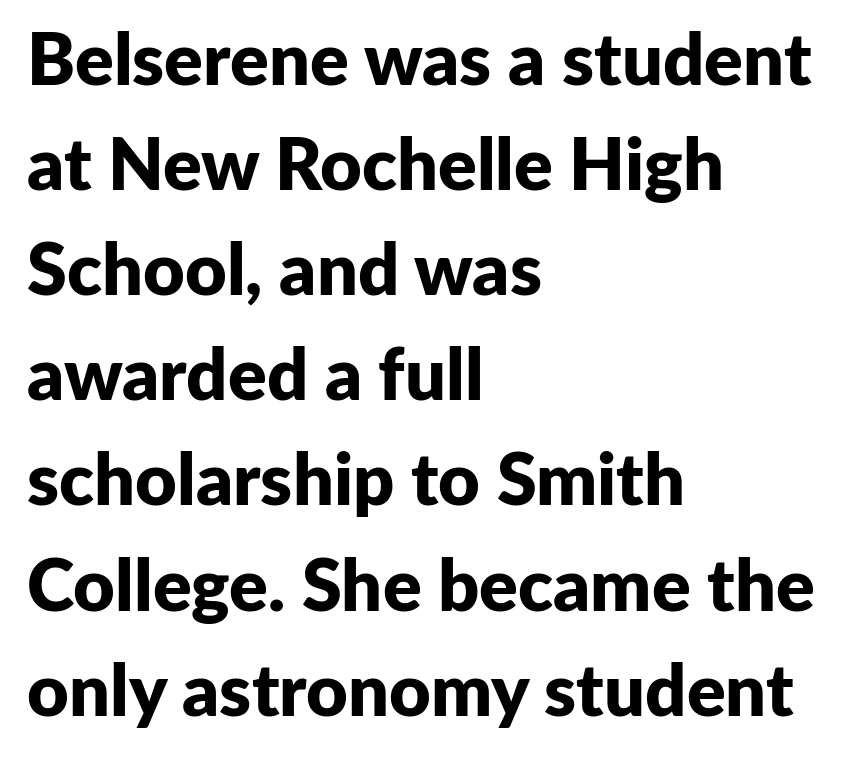
{"serif": "no", "italic": "no", "bold": "yes", "weight": "bold", "width": "normal", "stroke_contrast": "low", "x_height": "medium", "monospaced": "no", "underline": "no", "align": "left", "line_spacing": "normal", "line_spacing_ratio": 1.46, "letter_spacing": "normal", "letter_spacing_em": 0.0, "glyph_px": 72}
